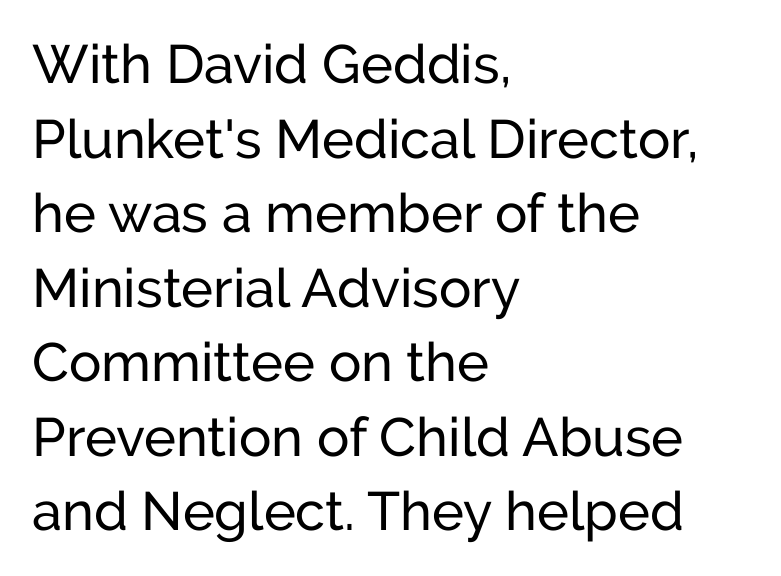
{"serif": "no", "italic": "no", "width": "normal", "stroke_contrast": "low", "x_height": "medium", "monospaced": "no", "underline": "no", "align": "left", "line_spacing": "normal", "line_spacing_ratio": 1.38, "letter_spacing": "normal", "letter_spacing_em": 0.0, "glyph_px": 54}
